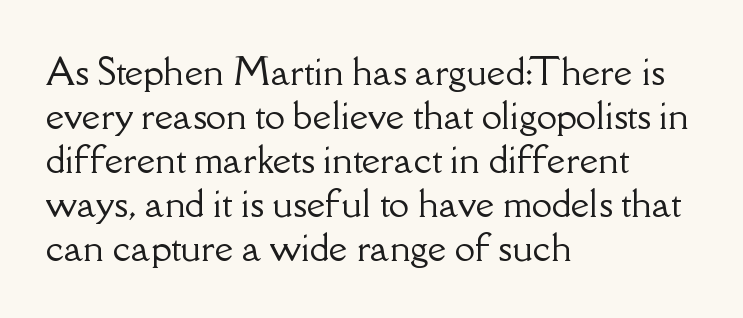
Q: Is the text italic (slanted)? A: No, it is upright.
Q: Is the typeface a serif or a sans-serif typeface? A: Serif.
Q: Is the text underlined? A: No.
Q: How is the paragraph aligned? A: Left-aligned.
Q: Is the spacing between letters normal or unusually wide? A: Normal.
Q: Width (condensed, normal, or wide)? A: Normal.
Q: Stroke contrast? A: Low.
Q: x-height? A: Small.
Q: Monospaced? A: No.
